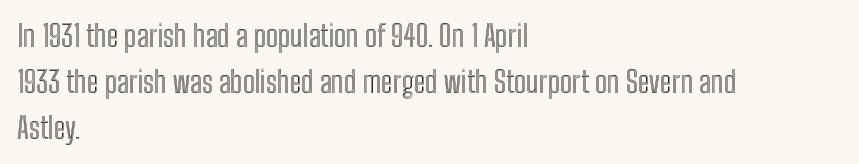
{"italic": "no", "width": "condensed", "x_height": "medium", "monospaced": "no", "underline": "no", "align": "left", "line_spacing": "normal", "line_spacing_ratio": 1.54, "letter_spacing": "normal", "letter_spacing_em": 0.0, "glyph_px": 30}
